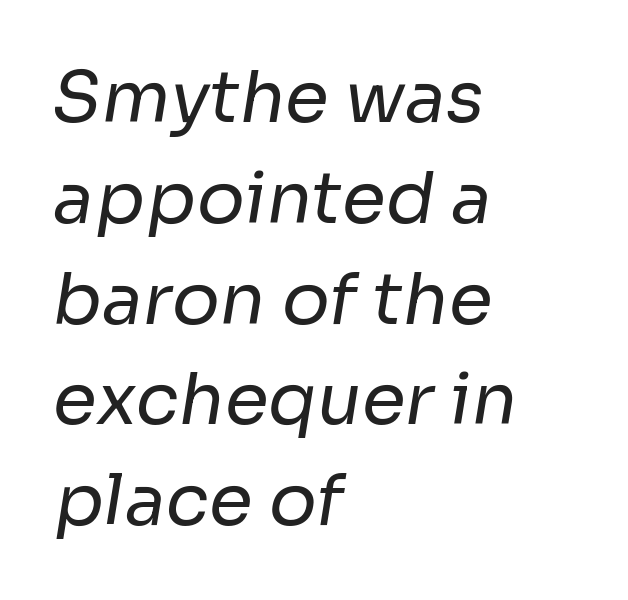
The image shows 71 px regular-weight sans-serif type; set left-aligned, normal line spacing (1.42x), normal letter spacing, not underlined; low stroke contrast and a medium x-height.
